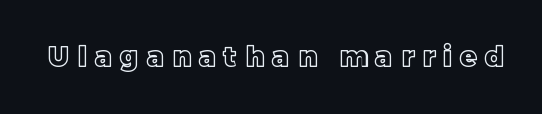
Q: Is the text italic (slanted)? A: No, it is upright.
Q: Is the text underlined? A: No.
Q: Is the spacing between letters normal or unusually wide? A: Unusually wide.
